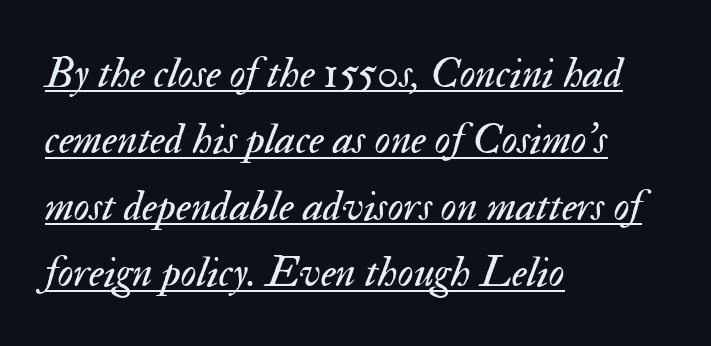
Q: Is the text bold? A: No.
Q: Is the text italic (slanted)? A: Yes, it leans right by about 17 degrees.
Q: Is the text underlined? A: Yes.
Q: How is the paragraph aligned? A: Left-aligned.
Q: Is the spacing between letters normal or unusually wide? A: Normal.
Q: Is the spacing between lines tight, normal or loose? A: Normal.
Q: Width (condensed, normal, or wide)? A: Normal.
Q: Stroke contrast? A: Medium.
Q: x-height? A: Small.
Q: Monospaced? A: No.
